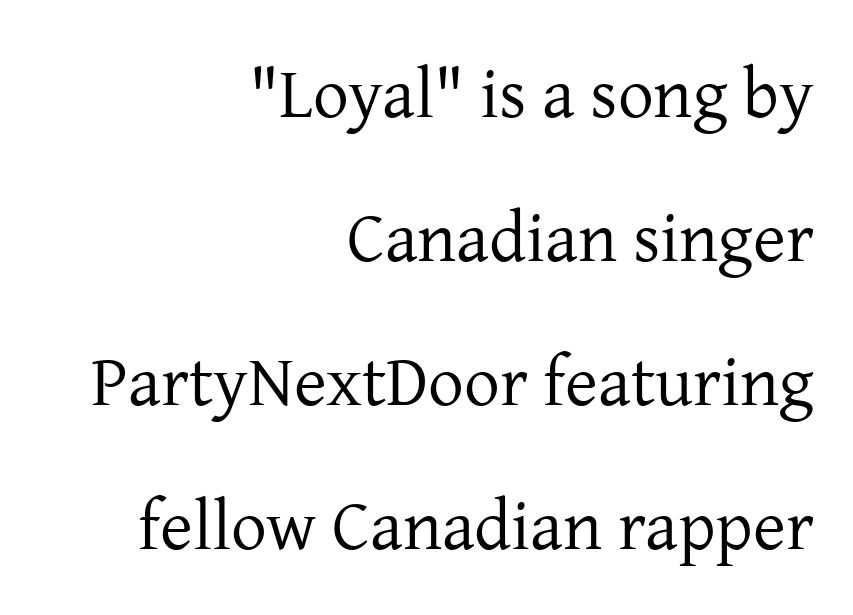
Q: Is the text bold? A: No.
Q: Is the text italic (slanted)? A: No, it is upright.
Q: Is the typeface a serif or a sans-serif typeface? A: Serif.
Q: Is the text underlined? A: No.
Q: How is the paragraph aligned? A: Right-aligned.
Q: Is the spacing between letters normal or unusually wide? A: Normal.
Q: Is the spacing between lines tight, normal or loose? A: Loose.
Q: Width (condensed, normal, or wide)? A: Normal.
Q: Stroke contrast? A: Low.
Q: x-height? A: Medium.
Q: Monospaced? A: No.
